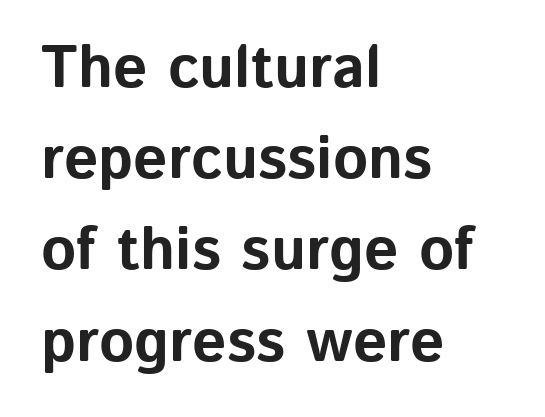
Q: Is the text bold? A: Yes.
Q: Is the text italic (slanted)? A: No, it is upright.
Q: Is the typeface a serif or a sans-serif typeface? A: Sans-serif.
Q: Is the text underlined? A: No.
Q: How is the paragraph aligned? A: Left-aligned.
Q: Is the spacing between letters normal or unusually wide? A: Normal.
Q: Is the spacing between lines tight, normal or loose? A: Normal.
Q: Width (condensed, normal, or wide)? A: Normal.
Q: Stroke contrast? A: Low.
Q: x-height? A: Medium.
Q: Monospaced? A: No.
